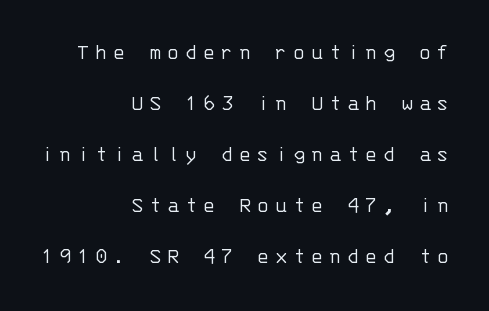
Is the type heavy? It reads as light-to-regular instead. Caption: expanded tracking, letters set apart. Rows of type keep a wide berth in the vertical direction. This sample is right-justified, so line beginnings fall wherever the words allow. Notice how the stems are strictly vertical — no italics here.
